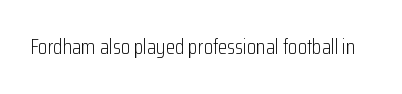
Q: Is the text bold? A: No.
Q: Is the text italic (slanted)? A: No, it is upright.
Q: Is the text underlined? A: No.
Q: Is the spacing between letters normal or unusually wide? A: Normal.
